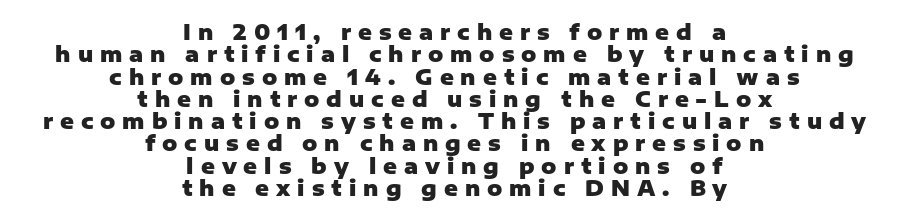
The image shows 21 px bold type, upright; set centered, tight line spacing (1.06x), unusually wide letter spacing (+0.33 em), not underlined.
